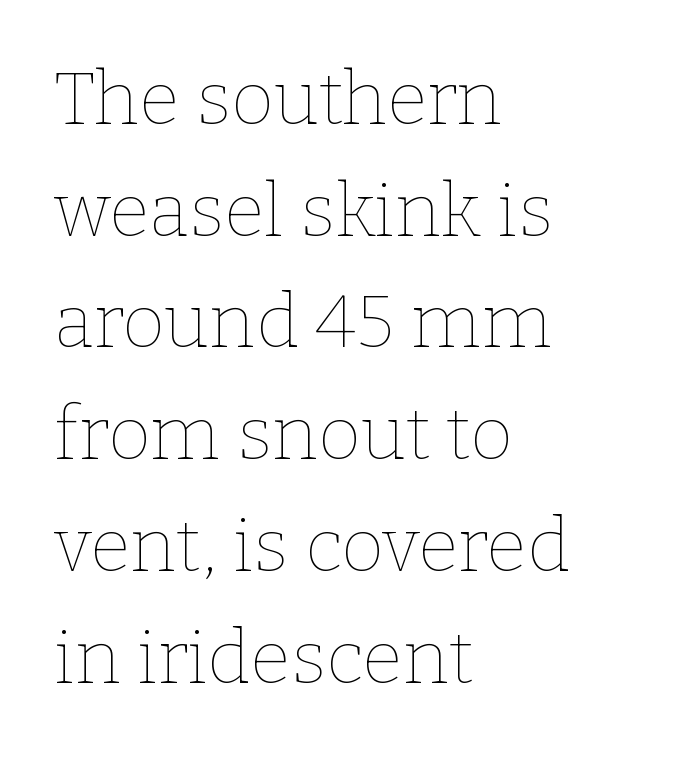
The type is set solid horizontally, with unmodified tracking. Notice how the stems are strictly vertical — no italics here. The paragraph shown leans on its left margin. Regular leading.
